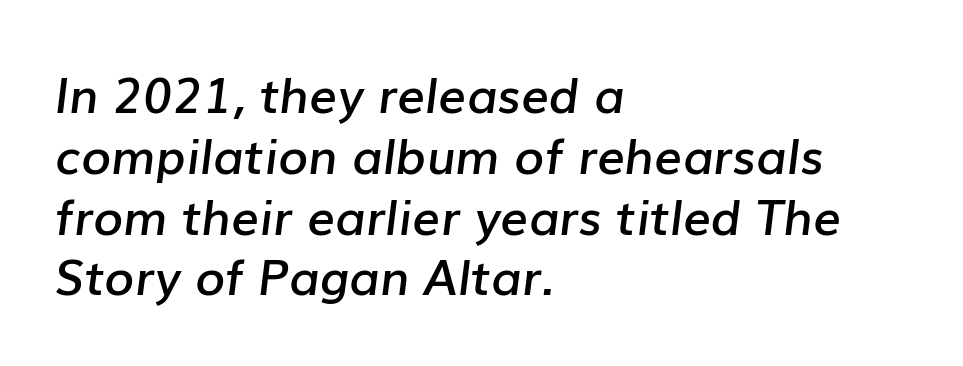
Q: Is the text bold? A: Semi-bold.
Q: Is the text italic (slanted)? A: Yes, it leans right by about 7 degrees.
Q: Is the text underlined? A: No.
Q: How is the paragraph aligned? A: Left-aligned.
Q: Is the spacing between letters normal or unusually wide? A: Normal.
Q: Width (condensed, normal, or wide)? A: Normal.
Q: Stroke contrast? A: Low.
Q: x-height? A: Medium.
Q: Monospaced? A: No.
